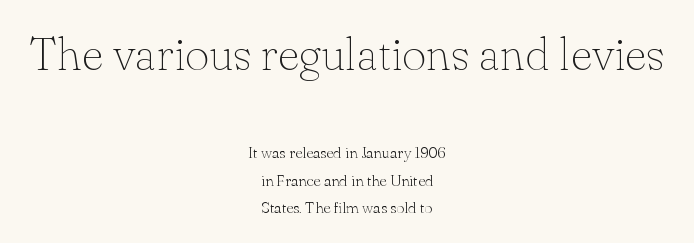
{"serif": "yes", "italic": "no", "bold": "no", "weight": "thin", "width": "normal", "stroke_contrast": "low", "x_height": "small", "monospaced": "no", "underline": "no", "align": "center", "line_spacing_ratio": 1.72, "letter_spacing": "normal", "letter_spacing_em": 0.0, "larger_block": "first", "size_ratio": 2.94, "glyph_px": 47}
